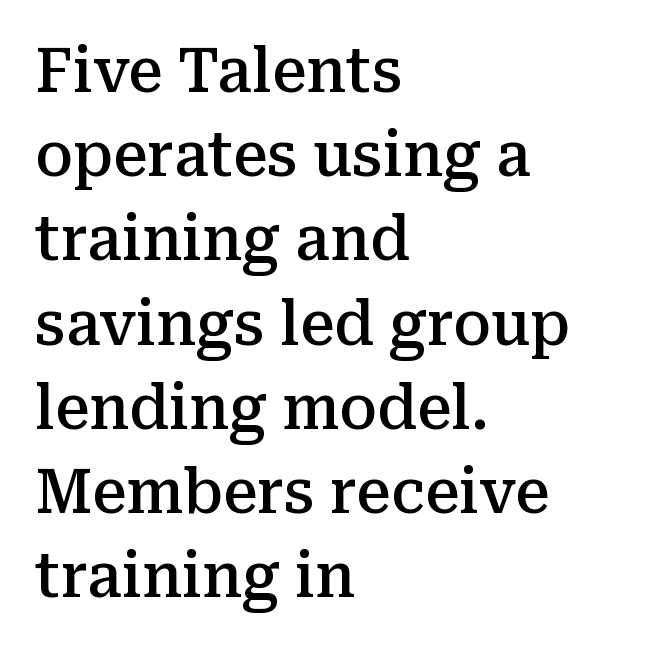
Q: Is the text bold? A: Semi-bold.
Q: Is the text italic (slanted)? A: No, it is upright.
Q: Is the typeface a serif or a sans-serif typeface? A: Serif.
Q: Is the text underlined? A: No.
Q: How is the paragraph aligned? A: Left-aligned.
Q: Is the spacing between letters normal or unusually wide? A: Normal.
Q: Is the spacing between lines tight, normal or loose? A: Normal.
Q: Width (condensed, normal, or wide)? A: Normal.
Q: Stroke contrast? A: Medium.
Q: x-height? A: Medium.
Q: Monospaced? A: No.
